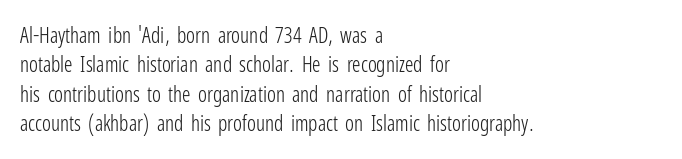
{"italic": "no", "bold": "no", "underline": "no", "align": "left", "line_spacing": "normal", "line_spacing_ratio": 1.4, "letter_spacing": "normal", "letter_spacing_em": 0.0, "glyph_px": 21}
